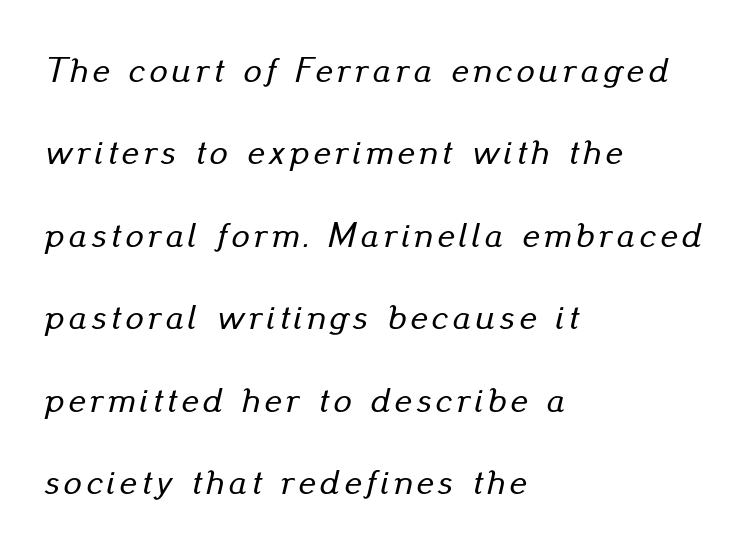
Q: Is the text italic (slanted)? A: Yes, it leans right by about 13 degrees.
Q: Is the text underlined? A: No.
Q: How is the paragraph aligned? A: Left-aligned.
Q: Is the spacing between lines tight, normal or loose? A: Loose.
Q: Width (condensed, normal, or wide)? A: Normal.
Q: Stroke contrast? A: Low.
Q: x-height? A: Small.
Q: Monospaced? A: No.
